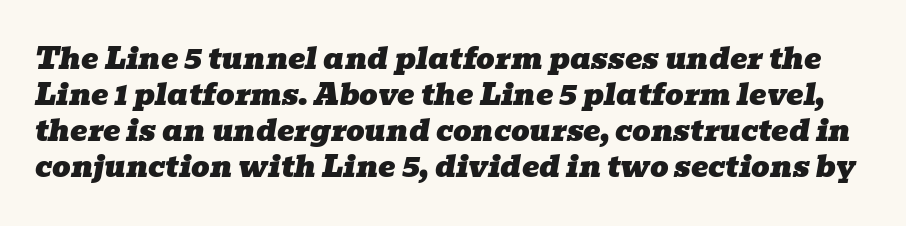
{"serif": "yes", "italic": "yes", "lean": "right", "slant_degrees": 10, "width": "wide", "stroke_contrast": "low", "x_height": "medium", "monospaced": "no", "underline": "no", "line_spacing_ratio": 1.24, "letter_spacing": "normal", "letter_spacing_em": 0.0, "glyph_px": 29}
